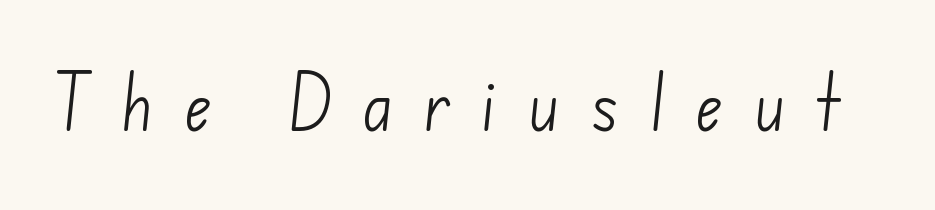
Each letter keeps its own natural width here, so spacing adapts to shape. This sample uses expanded letter spacing, leaving extra air between glyphs. Decoration check: the copy has no underline. The text was rendered using a sans face with plain stroke endings. Stems here are at most as thick as an everyday book face.
